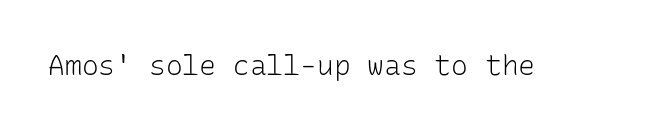
Posture: straight, roman, zero tilt. Regarding serifs, this sample does without them. Stems and bowls with no extra thickness — not bold. Clear beneath every line of the passage. Is this a fixed-width face? Yes — each glyph sits in an identical cell.
